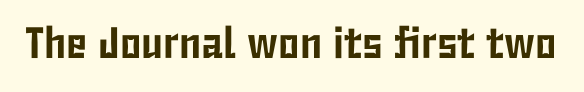
{"serif": "no", "italic": "no", "width": "condensed", "stroke_contrast": "low", "x_height": "medium", "monospaced": "no", "underline": "no", "letter_spacing": "normal", "letter_spacing_em": 0.0, "glyph_px": 44}
